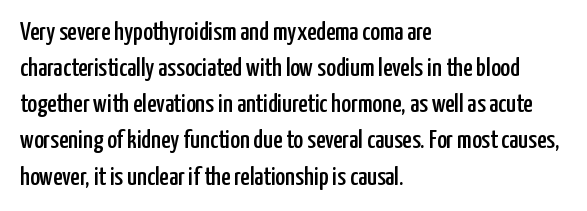
Q: Is the text italic (slanted)? A: No, it is upright.
Q: Is the text underlined? A: No.
Q: How is the paragraph aligned? A: Left-aligned.
Q: Is the spacing between letters normal or unusually wide? A: Normal.
Q: Is the spacing between lines tight, normal or loose? A: Normal.
